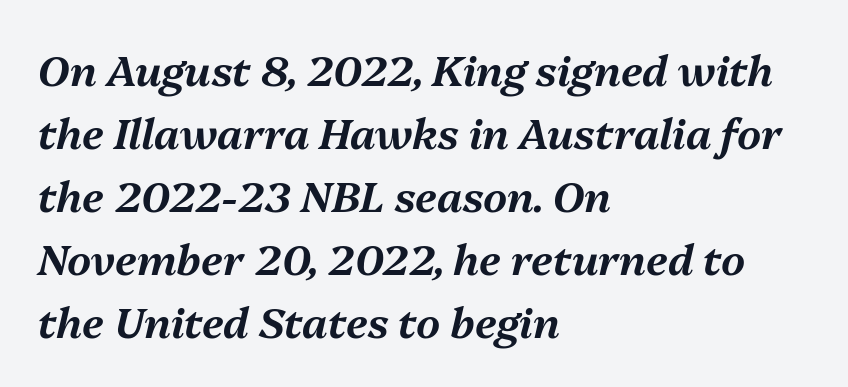
Anything drawn beneath the words? Only blank space. Think of a printed novel: that variable character pitch is what you see here. A typesetter would mark this as italic. The passage shown has conventional tracking throughout.
